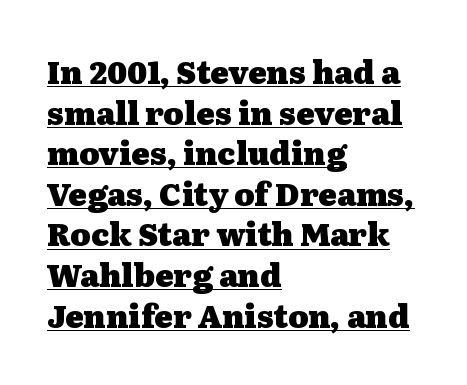
Regular leading. Every row of glyphs begins at an identical x-position on the left. In terms of weight, the rendering is a true, heavy bold. Compared with undecorated copy, this sample adds a rule below the words. Designer's note — italics off, roman on. Short note: letters normally spaced.
